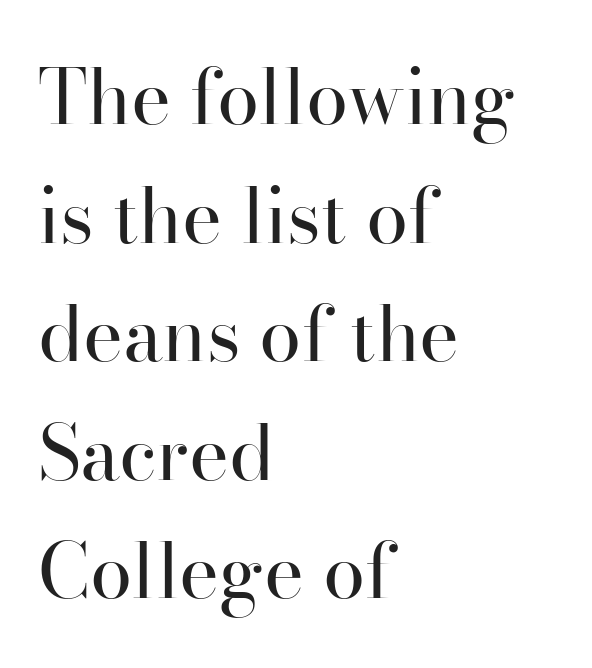
The image shows 76 px regular-weight serif type, upright; set left-aligned, normal line spacing (1.56x), normal letter spacing, not underlined; high stroke contrast and a small x-height.
